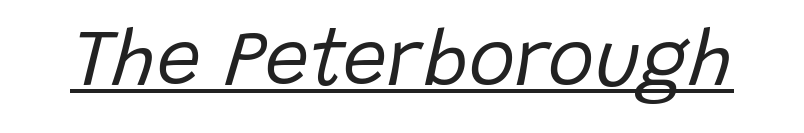
{"italic": "yes", "lean": "right", "slant_degrees": 15, "bold": "no", "weight": "regular", "width": "normal", "stroke_contrast": "low", "x_height": "large", "monospaced": "no", "underline": "yes", "letter_spacing": "normal", "letter_spacing_em": 0.0, "glyph_px": 79}
